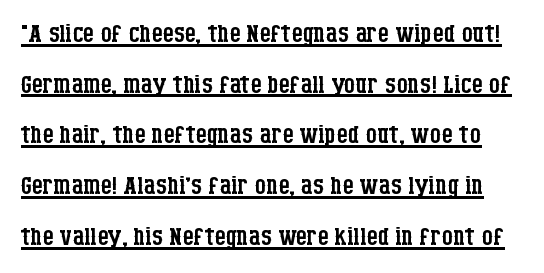
Q: Is the text bold? A: No.
Q: Is the text italic (slanted)? A: No, it is upright.
Q: Is the typeface a serif or a sans-serif typeface? A: Serif.
Q: Is the text underlined? A: Yes.
Q: Is the spacing between letters normal or unusually wide? A: Normal.
Q: Is the spacing between lines tight, normal or loose? A: Normal.
Q: Width (condensed, normal, or wide)? A: Condensed.
Q: Stroke contrast? A: Low.
Q: x-height? A: Large.
Q: Monospaced? A: No.
